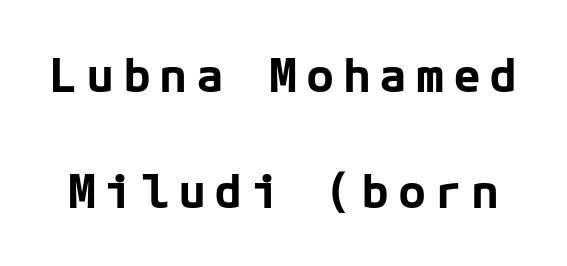
{"serif": "no", "italic": "no", "bold": "yes", "weight": "bold", "width": "normal", "stroke_contrast": "low", "x_height": "medium", "underline": "no", "line_spacing": "loose", "line_spacing_ratio": 2.47, "glyph_px": 47}
